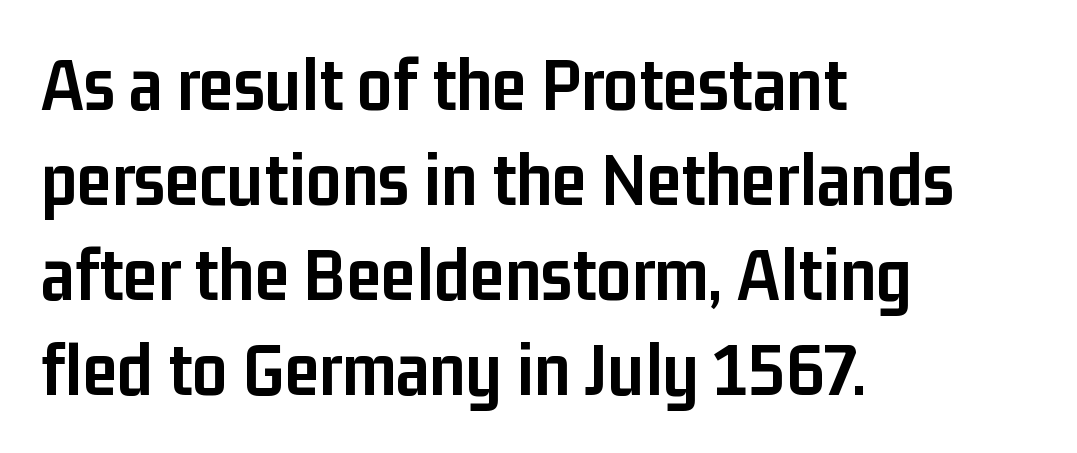
Q: Is the text bold? A: Yes.
Q: Is the text italic (slanted)? A: No, it is upright.
Q: Is the typeface a serif or a sans-serif typeface? A: Sans-serif.
Q: Is the text underlined? A: No.
Q: How is the paragraph aligned? A: Left-aligned.
Q: Is the spacing between letters normal or unusually wide? A: Normal.
Q: Width (condensed, normal, or wide)? A: Condensed.
Q: Stroke contrast? A: Low.
Q: x-height? A: Medium.
Q: Monospaced? A: No.
